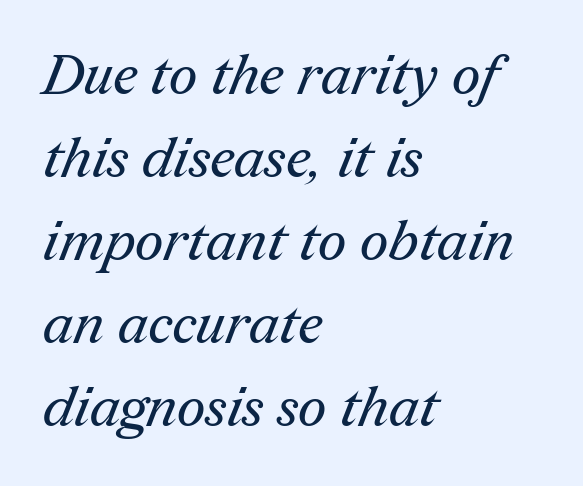
{"serif": "yes", "bold": "no", "weight": "regular", "width": "normal", "stroke_contrast": "medium", "x_height": "medium", "monospaced": "no", "underline": "no", "align": "left", "line_spacing": "normal", "line_spacing_ratio": 1.48, "letter_spacing": "normal", "letter_spacing_em": 0.0, "glyph_px": 56}
